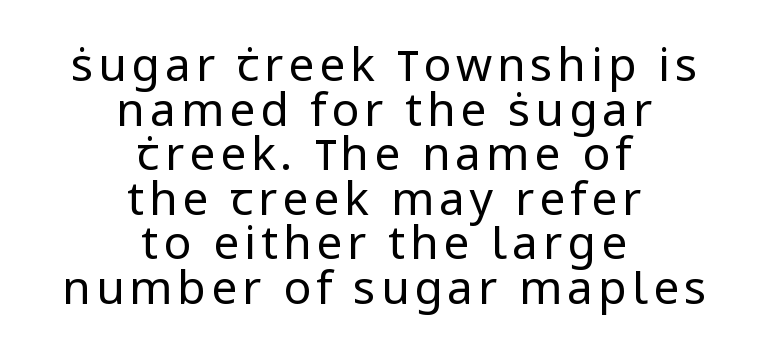
{"serif": "no", "italic": "no", "bold": "no", "weight": "regular", "width": "normal", "stroke_contrast": "low", "x_height": "medium", "monospaced": "no", "underline": "no", "align": "center", "line_spacing": "tight", "line_spacing_ratio": 0.97, "glyph_px": 46}
